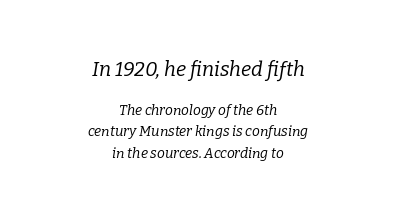
The image shows 20 px text type, italic (leaning right); set centered, normal line spacing (1.54x), normal letter spacing, not underlined; the first (top) block is 1.43x larger.
